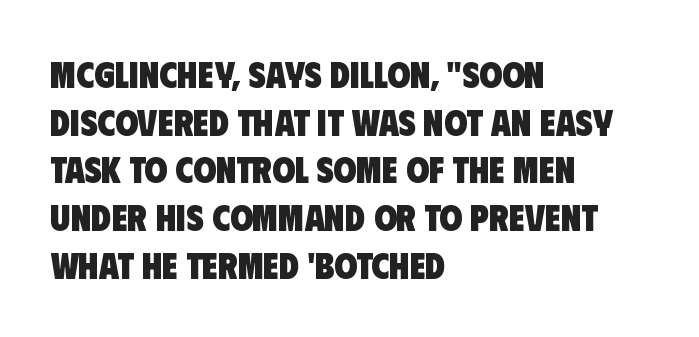
Q: Is the text bold? A: Yes.
Q: Is the typeface a serif or a sans-serif typeface? A: Sans-serif.
Q: Is the text underlined? A: No.
Q: How is the paragraph aligned? A: Left-aligned.
Q: Is the spacing between letters normal or unusually wide? A: Normal.
Q: Is the spacing between lines tight, normal or loose? A: Normal.
Q: Width (condensed, normal, or wide)? A: Condensed.
Q: Stroke contrast? A: Low.
Q: x-height? A: Large.
Q: Monospaced? A: No.
